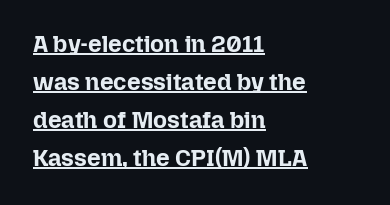
The image shows 24 px bold type, upright; set left-aligned, normal line spacing (1.58x), normal letter spacing, underlined.
